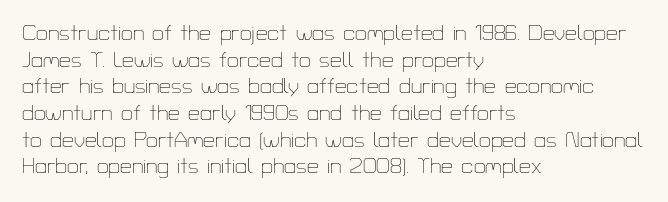
Q: Is the text bold? A: No.
Q: Is the text italic (slanted)? A: No, it is upright.
Q: Is the text underlined? A: No.
Q: How is the paragraph aligned? A: Left-aligned.
Q: Is the spacing between letters normal or unusually wide? A: Normal.
Q: Is the spacing between lines tight, normal or loose? A: Normal.
